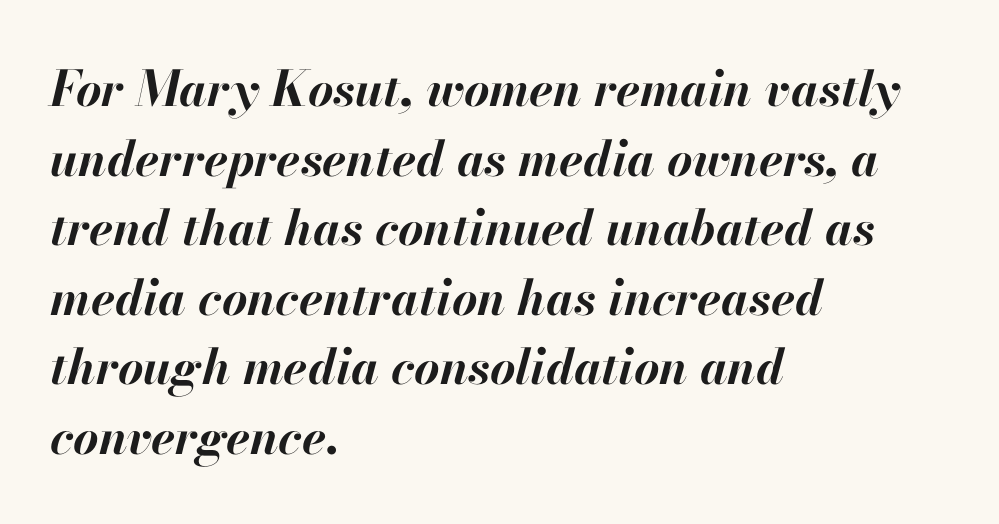
Q: Is the text bold? A: Yes.
Q: Is the text italic (slanted)? A: Yes, it leans right by about 13 degrees.
Q: Is the text underlined? A: No.
Q: How is the paragraph aligned? A: Left-aligned.
Q: Is the spacing between letters normal or unusually wide? A: Normal.
Q: Is the spacing between lines tight, normal or loose? A: Normal.
Q: Width (condensed, normal, or wide)? A: Normal.
Q: Stroke contrast? A: High.
Q: x-height? A: Small.
Q: Monospaced? A: No.
